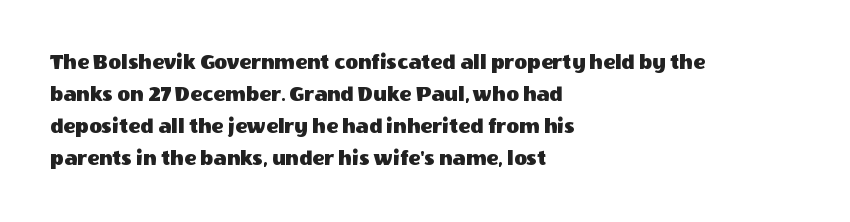
The image shows 22 px text type, upright; set left-aligned, normal line spacing (1.46x), normal letter spacing, not underlined.
